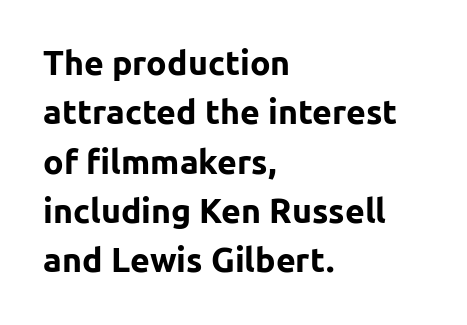
Caption: standard tracking, unaltered. Compared with a centered layout, this one pins lines to the left instead. Type style note: lacks serifs. No word sits above an underline. The rendering uses a bold face; every stroke is thick and dark. Looks like regular typesetting: each glyph gets only the width it needs.
